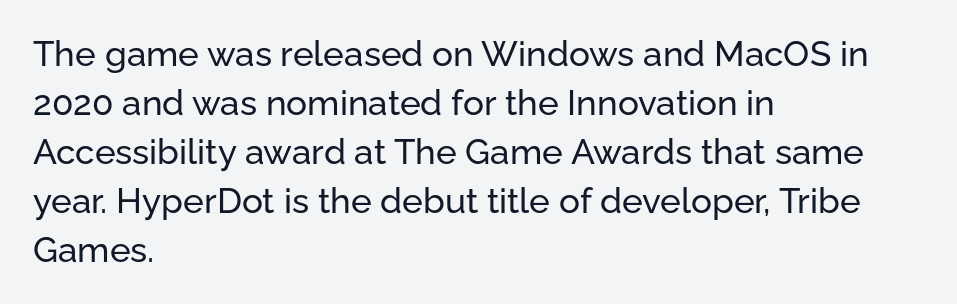
{"serif": "no", "italic": "no", "width": "normal", "stroke_contrast": "low", "x_height": "medium", "monospaced": "no", "underline": "no", "align": "left", "line_spacing": "normal", "line_spacing_ratio": 1.4, "letter_spacing": "normal", "letter_spacing_em": 0.0, "glyph_px": 35}
